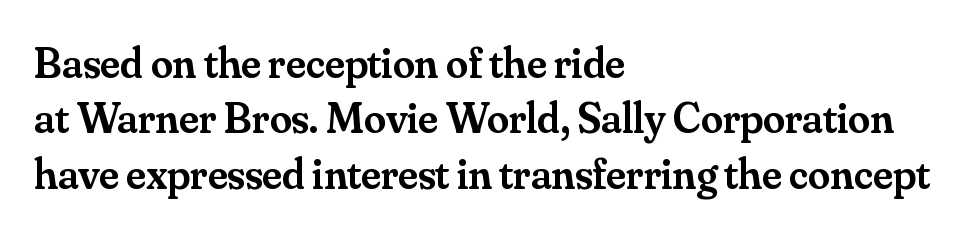
How would I describe the line gaps? Plain and ordinary. Here the designer chose a conventional face with non-uniform glyph widths. Unmarked baselines from the first word to the last. Every stem runs plumb, perpendicular to the baseline. This is moderately heavy type, rendered in semibold. What kind of face is this? One with serifs.
